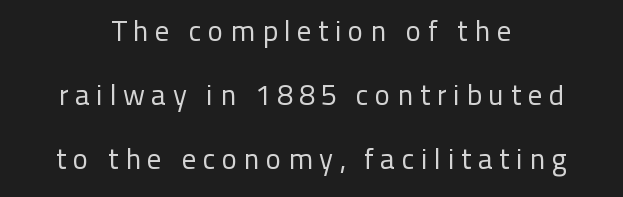
{"serif": "no", "italic": "no", "bold": "no", "weight": "regular", "width": "normal", "stroke_contrast": "low", "x_height": "medium", "monospaced": "no", "underline": "no", "align": "center", "line_spacing": "loose", "line_spacing_ratio": 2.21, "letter_spacing": "wide", "letter_spacing_em": 0.22, "glyph_px": 29}
